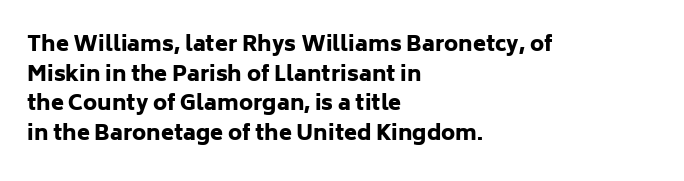
The vertical gap from one line to the next is medium. Beneath every word, the page is bare. Nothing unusual about the tracking: characters are spaced as the font intends. Its strokes are broad and dark, the hallmark of bold type. This sample uses an upright cut, with every glyph sitting square on the baseline. If you drew a ruler down the left edge, every line would touch it.
